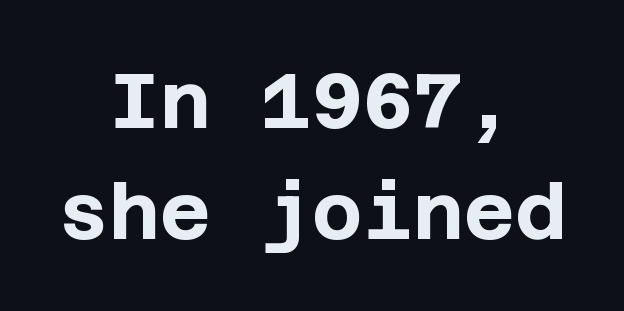
{"serif": "no", "italic": "no", "bold": "yes", "weight": "bold", "width": "normal", "stroke_contrast": "low", "x_height": "large", "underline": "no", "align": "center", "line_spacing": "normal", "line_spacing_ratio": 1.42, "letter_spacing": "normal", "letter_spacing_em": 0.0, "glyph_px": 78}
